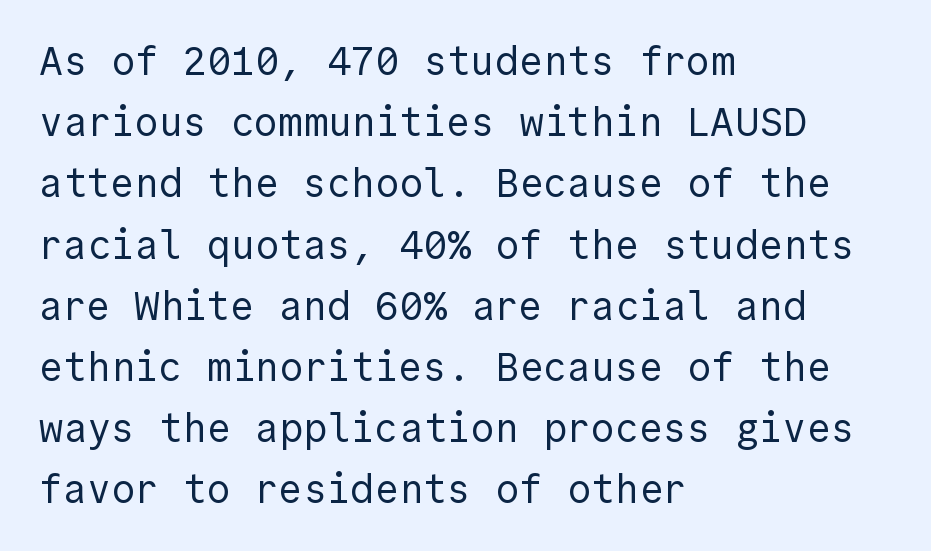
Is the stroke heavy? The answer is a plain regular-or-lighter. Horizontal alignment here is leftward, the default for most running prose. Ascenders rise straight up at ninety degrees. Has an underline been added? It has not.
